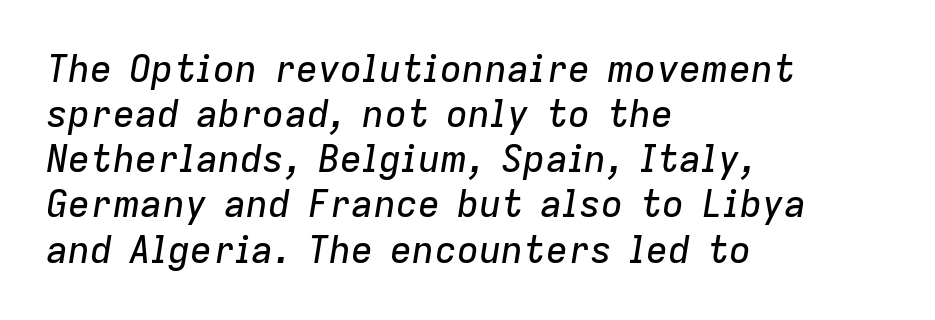
The image shows 37 px text type, italic (leaning right); set left-aligned, line spacing 1.22x, normal letter spacing, not underlined; low stroke contrast and a medium x-height.
